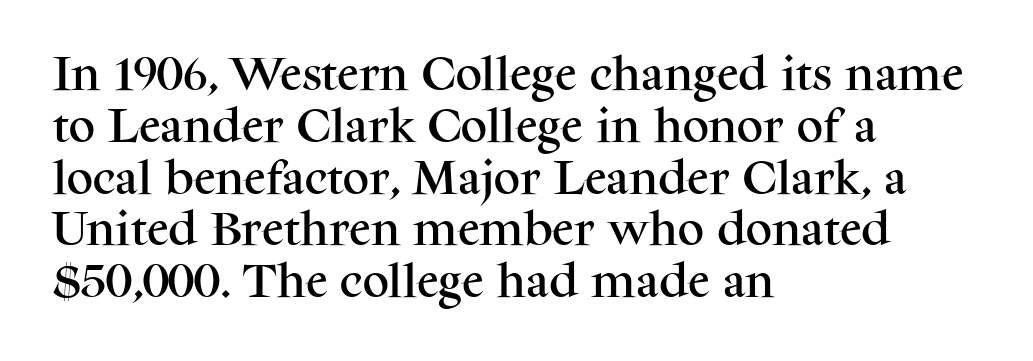
The image shows 37 px serif type, upright; set left-aligned, normal line spacing (1.4x), normal letter spacing, not underlined; medium stroke contrast and a medium x-height.
